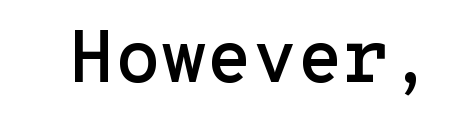
{"serif": "no", "italic": "no", "width": "normal", "stroke_contrast": "low", "x_height": "medium", "monospaced": "yes", "underline": "no", "letter_spacing": "normal", "letter_spacing_em": 0.0, "glyph_px": 74}
